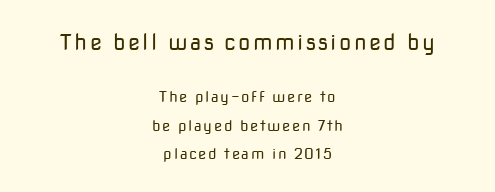
One-word summary of the alignment: center. The font is comparable to plain body text, perhaps lighter. Interline gaps are noticeably wide in this sample. Type size steps down from the first block to the second. The strip under each line holds only bare page. Ordinary non-slanted type is in use.
